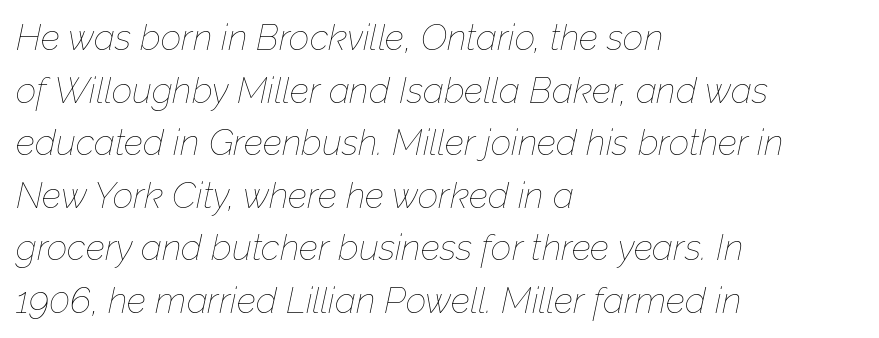
Q: Is the text bold? A: No.
Q: Is the text italic (slanted)? A: Yes, it leans right by about 12 degrees.
Q: Is the text underlined? A: No.
Q: How is the paragraph aligned? A: Left-aligned.
Q: Is the spacing between letters normal or unusually wide? A: Normal.
Q: Is the spacing between lines tight, normal or loose? A: Normal.
Q: Width (condensed, normal, or wide)? A: Normal.
Q: Stroke contrast? A: Low.
Q: x-height? A: Medium.
Q: Monospaced? A: No.
